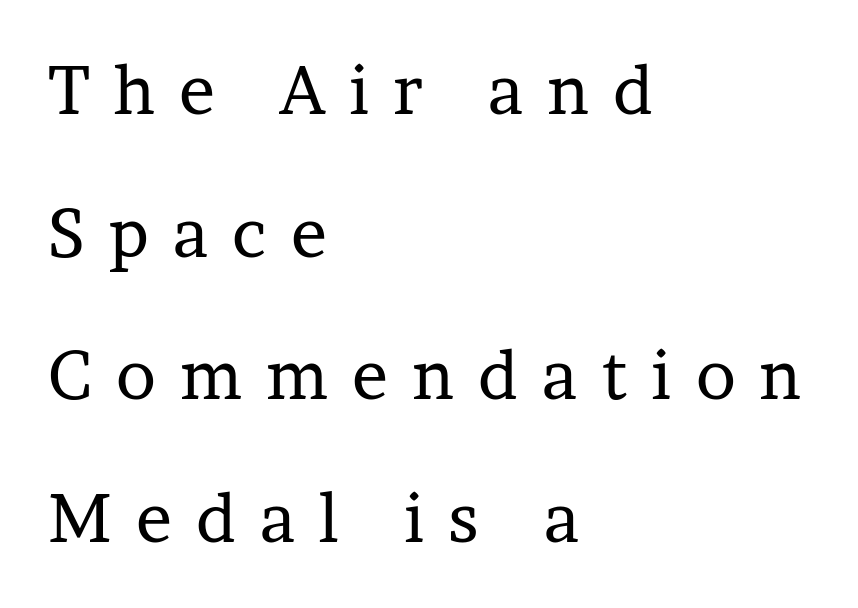
{"serif": "yes", "italic": "no", "bold": "no", "weight": "regular", "width": "normal", "stroke_contrast": "low", "x_height": "medium", "monospaced": "no", "underline": "no", "align": "left", "line_spacing": "loose", "line_spacing_ratio": 2.13, "letter_spacing": "wide", "letter_spacing_em": 0.36, "glyph_px": 67}
